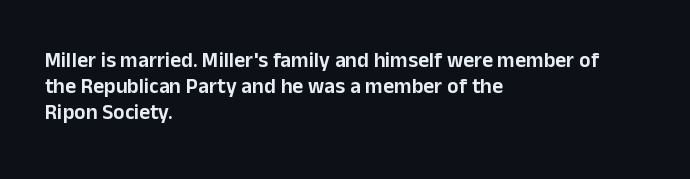
Q: Is the text italic (slanted)? A: No, it is upright.
Q: Is the text underlined? A: No.
Q: How is the paragraph aligned? A: Left-aligned.
Q: Is the spacing between letters normal or unusually wide? A: Normal.
